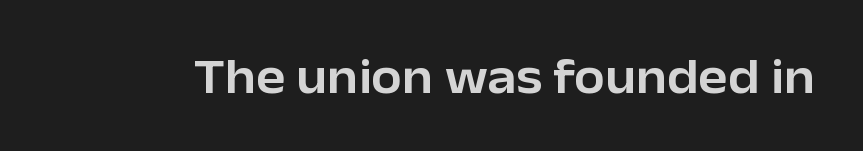
{"serif": "no", "italic": "no", "width": "normal", "stroke_contrast": "low", "x_height": "medium", "monospaced": "no", "underline": "no", "letter_spacing": "normal", "letter_spacing_em": 0.0, "glyph_px": 49}
